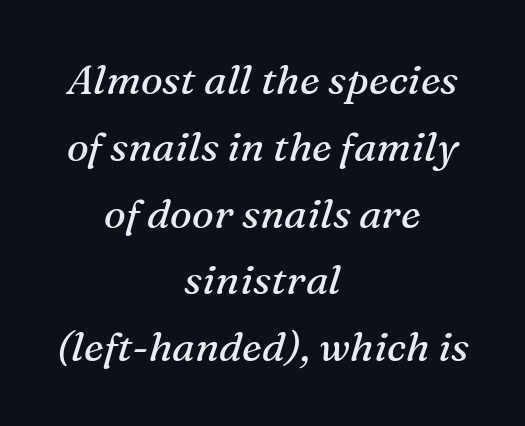
Leading: standard. No extra tracking has been applied to these lines. The setting favours the middle, as headings and verse often do. Underlining? Definitely not there.
